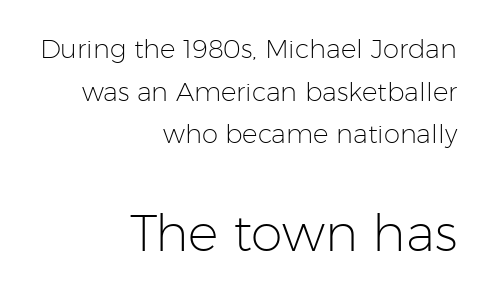
Q: Is the text bold? A: No.
Q: Is the text italic (slanted)? A: No, it is upright.
Q: Is the typeface a serif or a sans-serif typeface? A: Sans-serif.
Q: Is the text underlined? A: No.
Q: How is the paragraph aligned? A: Right-aligned.
Q: Is the spacing between letters normal or unusually wide? A: Normal.
Q: Is the spacing between lines tight, normal or loose? A: Normal.
Q: Which block of text is set in a larger size, the first (top) or the second (bottom)? A: The second (bottom) one.
Q: Width (condensed, normal, or wide)? A: Normal.
Q: Stroke contrast? A: Low.
Q: x-height? A: Medium.
Q: Monospaced? A: No.
